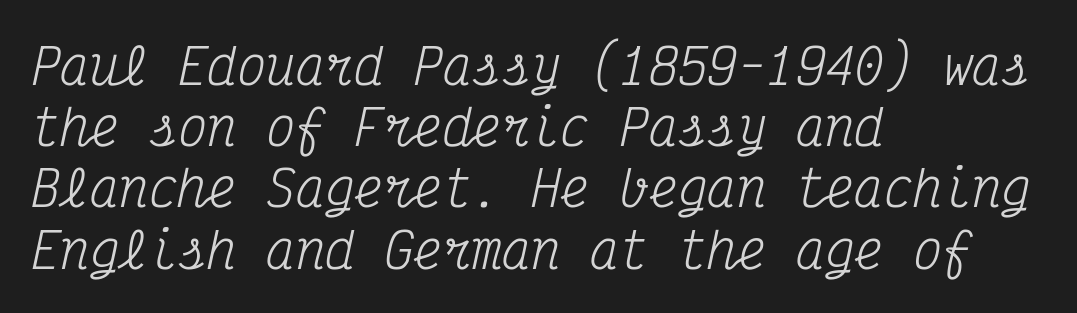
{"serif": "yes", "italic": "yes", "lean": "right", "slant_degrees": 12, "bold": "no", "weight": "regular", "width": "condensed", "stroke_contrast": "medium", "x_height": "medium", "monospaced": "yes", "underline": "no", "align": "left", "line_spacing": "normal", "line_spacing_ratio": 1.25, "letter_spacing": "normal", "letter_spacing_em": 0.0, "glyph_px": 49}
